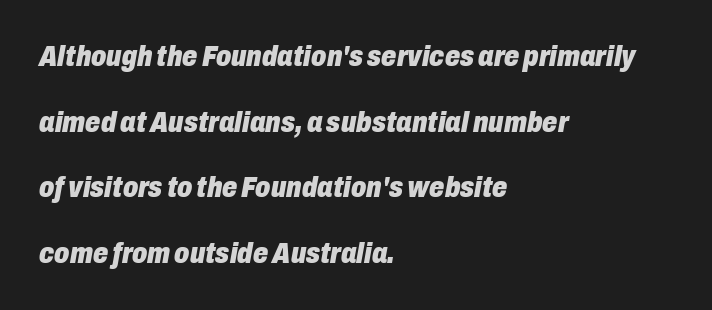
Q: Is the text bold? A: Yes.
Q: Is the text italic (slanted)? A: Yes, it leans right by about 10 degrees.
Q: Is the text underlined? A: No.
Q: How is the paragraph aligned? A: Left-aligned.
Q: Is the spacing between letters normal or unusually wide? A: Normal.
Q: Is the spacing between lines tight, normal or loose? A: Loose.
Q: Width (condensed, normal, or wide)? A: Condensed.
Q: Stroke contrast? A: Low.
Q: x-height? A: Medium.
Q: Monospaced? A: No.
